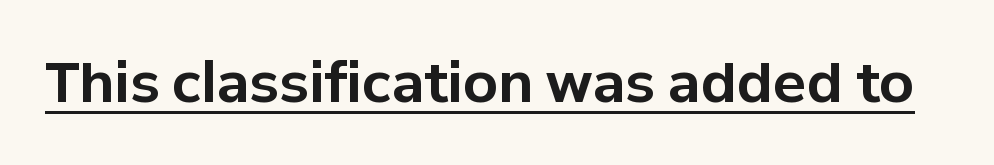
The typesetting leans heavy: a genuine bold. There is no visible air inserted between adjacent glyphs. A baseline rule has been typeset under these characters. Stroke terminals: plain, sans-serif.
